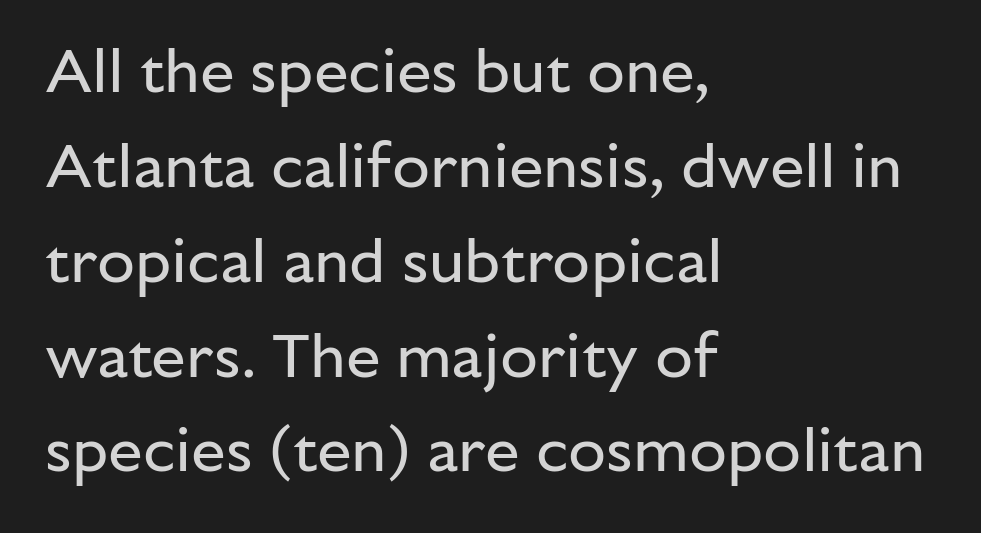
The image shows 62 px regular-weight sans-serif type, upright; set left-aligned, normal line spacing (1.53x), normal letter spacing, not underlined; low stroke contrast and a medium x-height.
